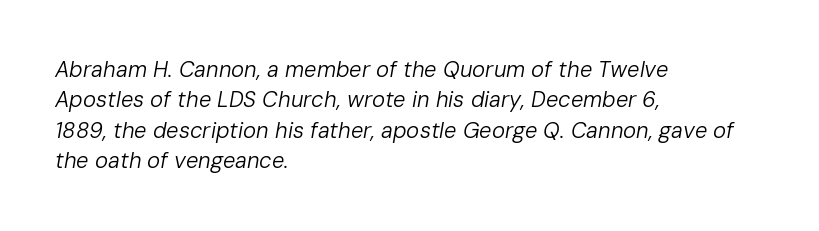
No chunkiness to these letters — they're not bold. Notice how the passage keeps a crisp vertical edge on the left only. Does the lettering tilt? It does — this is italic. Students, observe: this is what conventionally led text looks like. Here the glyphs are tracked normally, forming tight word shapes.
